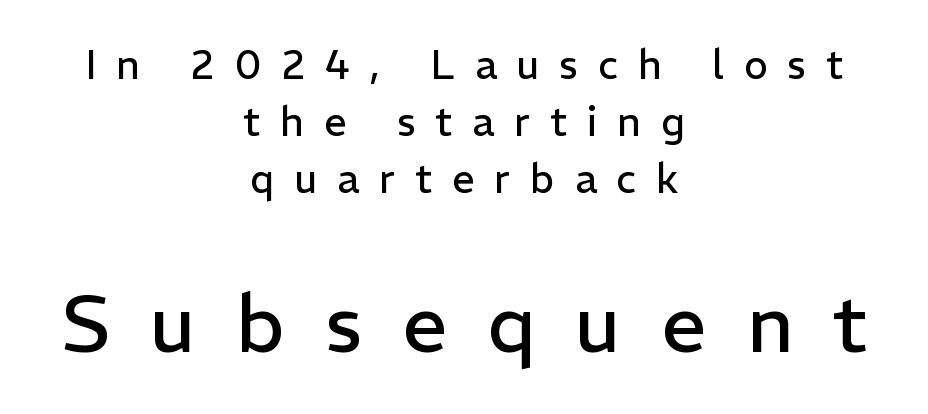
Loose tracking; the words dissolve into strings of separated letters. Honestly, the row spacing looks completely unremarkable. The compositor balanced each line on the midline. The foot of each line stays bare and open. Bold? No — there's no thickening of the strokes. Of the two passages, the one underneath uses the larger point size.
